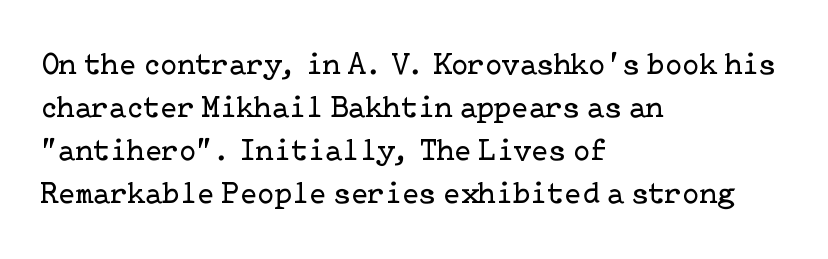
The image shows 31 px regular-weight serif type, upright; set left-aligned, normal line spacing (1.39x), normal letter spacing, not underlined; low stroke contrast and a medium x-height.
